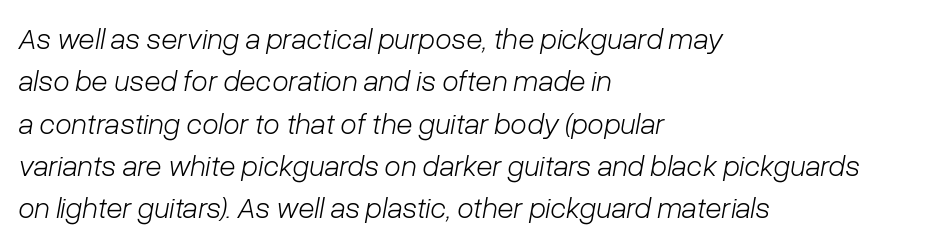
{"italic": "yes", "lean": "right", "slant_degrees": 10, "bold": "no", "weight": "light", "width": "normal", "stroke_contrast": "low", "x_height": "medium", "monospaced": "no", "underline": "no", "align": "left", "line_spacing": "normal", "line_spacing_ratio": 1.41, "letter_spacing": "normal", "letter_spacing_em": 0.0, "glyph_px": 30}
